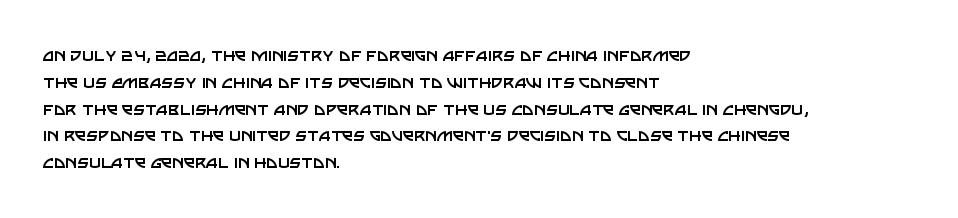
Unlike italic type, these characters show no tilt at all. Honestly, there is no underline to notice here at all. The ragged edge is on the right, which tells us the setting is flush left. Tracking here is standard; glyphs follow each other at the usual distance.
